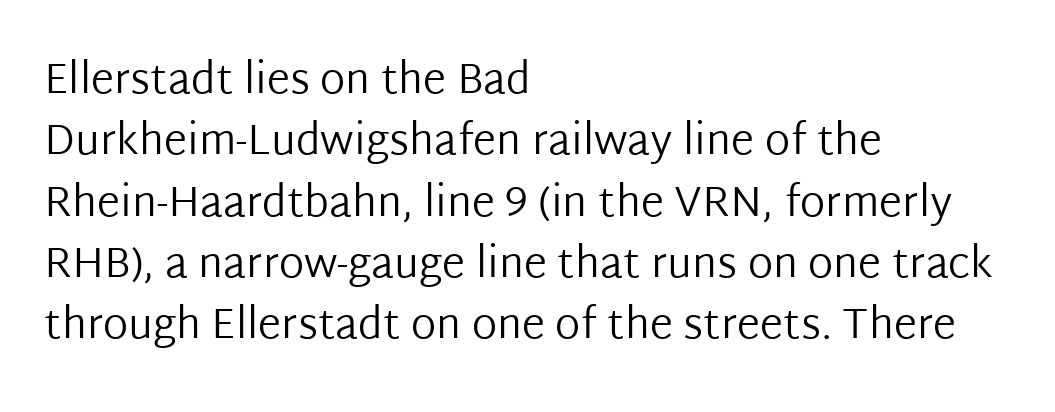
Vertical stems look standard width or narrower in stroke. The font's upright variant was chosen for this text. Regular leading. Each row of text sits above clean, open space.
